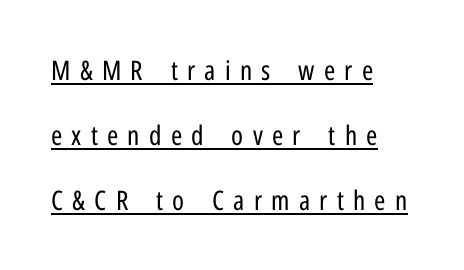
{"italic": "no", "bold": "no", "underline": "yes", "align": "left", "line_spacing": "loose", "line_spacing_ratio": 2.41, "letter_spacing": "wide", "letter_spacing_em": 0.34, "glyph_px": 27}
